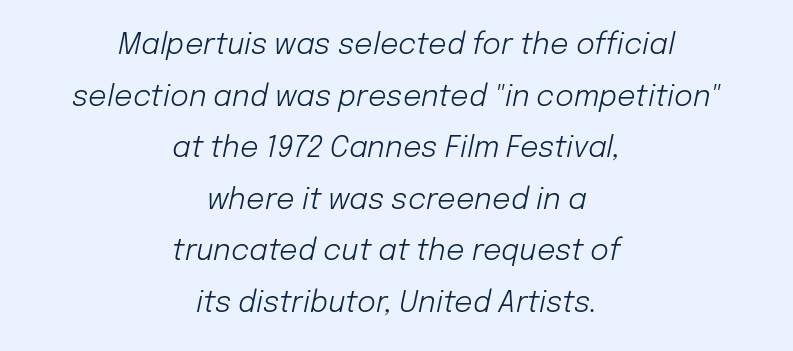
{"italic": "yes", "lean": "right", "slant_degrees": 12, "bold": "no", "weight": "light", "width": "normal", "stroke_contrast": "low", "x_height": "medium", "monospaced": "no", "underline": "no", "align": "center", "line_spacing_ratio": 1.78, "letter_spacing": "normal", "letter_spacing_em": 0.0, "glyph_px": 29}
